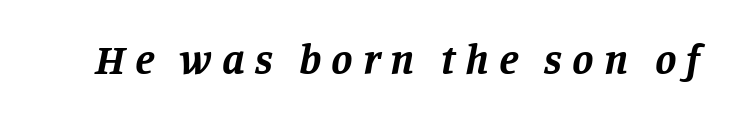
The specimen reads as italic at a glance. No word sits above an underline. Display-style spreading of the glyphs; the letterfit is very open. Students, this is bold: see how much ink each stroke carries. This sample uses a serif face. The face used here is proportionally spaced, like ordinary book or web type.
